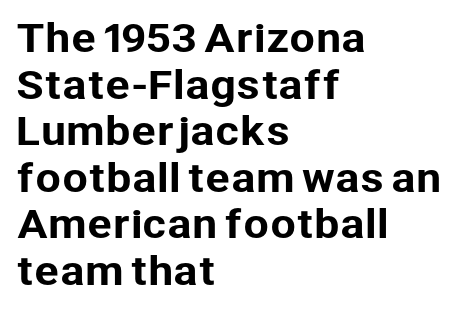
Beneath every word, the page is bare. Ordinary non-slanted type is in use. Do the characters align in a grid? No, the font is proportional. Is the letter spacing exaggerated? No — it looks like the ordinary default. The block of text has a typical density, with ordinary space between rows. Regarding serifs, this sample does without them.
